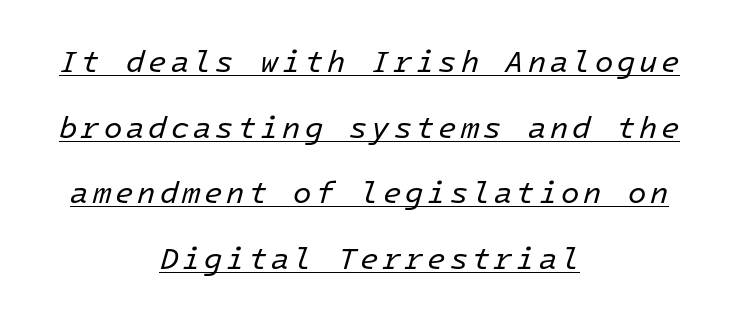
Q: Is the text bold? A: No.
Q: Is the text italic (slanted)? A: Yes, it leans right by about 16 degrees.
Q: Is the text underlined? A: Yes.
Q: How is the paragraph aligned? A: Centered.
Q: Is the spacing between lines tight, normal or loose? A: Loose.
Q: Width (condensed, normal, or wide)? A: Normal.
Q: Stroke contrast? A: Low.
Q: x-height? A: Medium.
